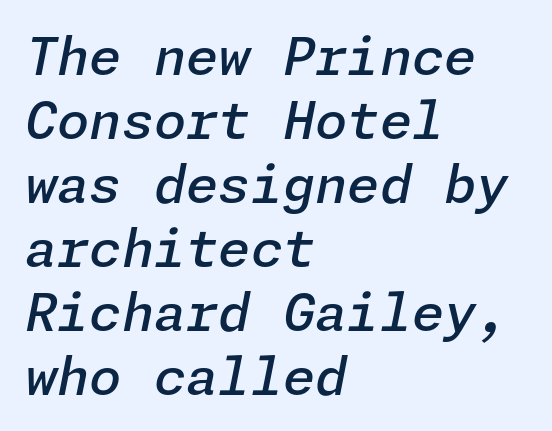
The image shows 52 px semibold type, italic (leaning right); set left-aligned, line spacing 1.23x, normal letter spacing, not underlined; low stroke contrast and a medium x-height.
